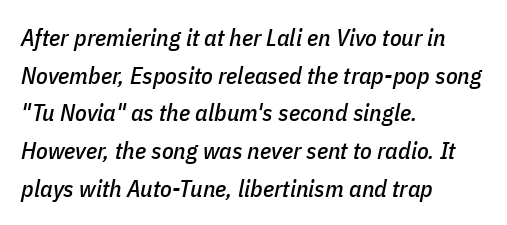
The text block is weighted toward the left margin, trailing off unevenly rightward. How would I describe the line gaps? Plain and ordinary. You could call the tracking neutral — neither tight nor loose. Posture: slanted. Quick note: underline off.
